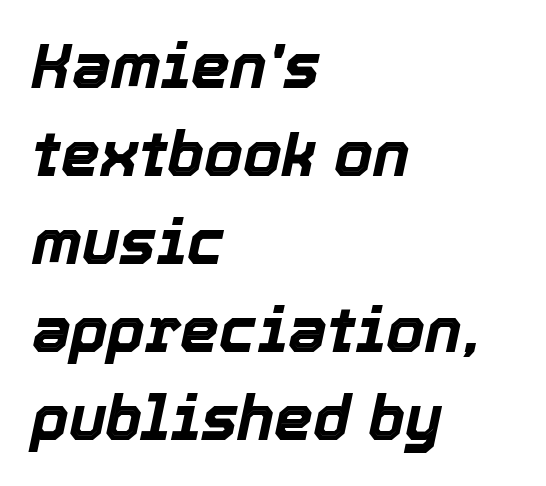
{"italic": "yes", "lean": "right", "slant_degrees": 12, "bold": "yes", "weight": "bold", "width": "normal", "x_height": "medium", "monospaced": "no", "underline": "no", "align": "left", "line_spacing": "normal", "line_spacing_ratio": 1.42, "letter_spacing": "normal", "letter_spacing_em": 0.0, "glyph_px": 62}
